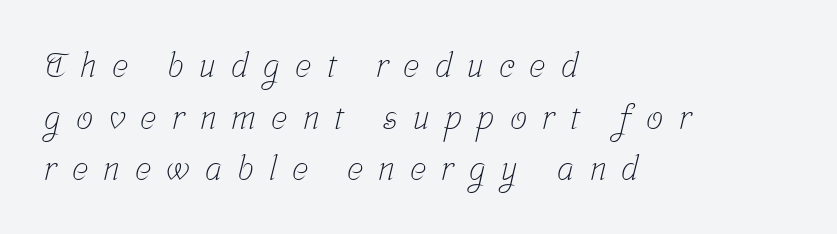
The image shows 34 px light, condensed serif type; set left-aligned, normal line spacing (1.52x), unusually wide letter spacing (+0.45 em), not underlined; low stroke contrast and a medium x-height.
